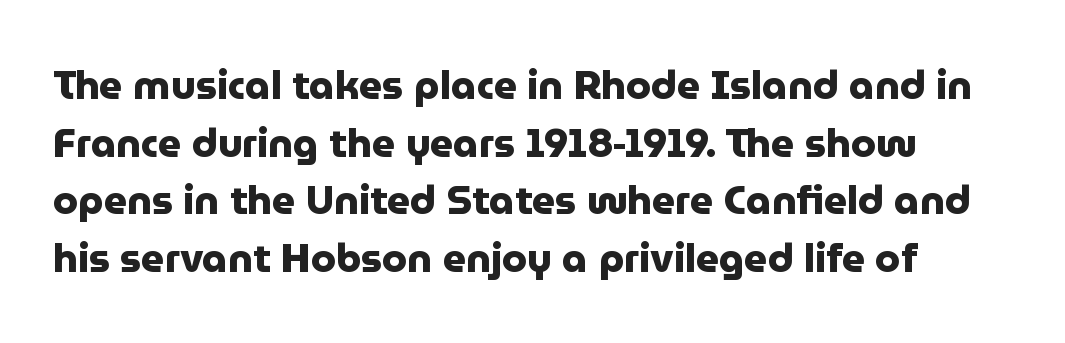
Q: Is the text bold? A: Yes.
Q: Is the text italic (slanted)? A: No, it is upright.
Q: Is the typeface a serif or a sans-serif typeface? A: Sans-serif.
Q: Is the text underlined? A: No.
Q: Is the spacing between letters normal or unusually wide? A: Normal.
Q: Is the spacing between lines tight, normal or loose? A: Normal.
Q: Width (condensed, normal, or wide)? A: Normal.
Q: Stroke contrast? A: Low.
Q: x-height? A: Medium.
Q: Monospaced? A: No.
